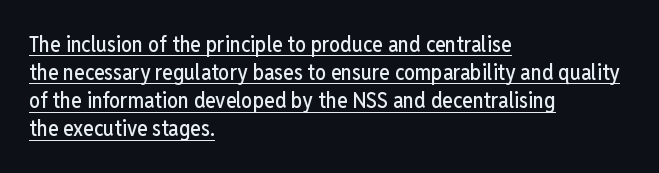
The image shows 22 px text type, upright; set left-aligned, normal line spacing (1.28x), normal letter spacing, underlined.
